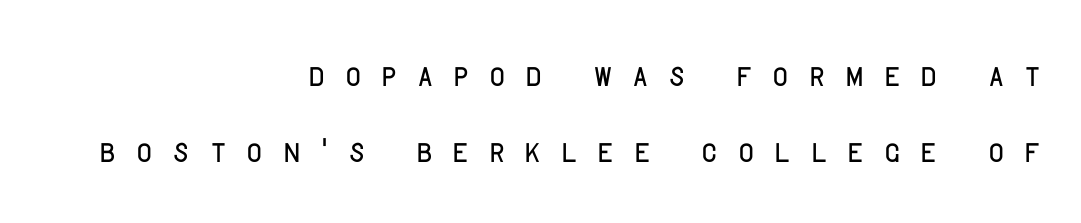
{"serif": "no", "italic": "no", "width": "condensed", "stroke_contrast": "low", "x_height": "large", "monospaced": "no", "underline": "no", "align": "right", "line_spacing_ratio": 1.81, "letter_spacing": "wide", "letter_spacing_em": 0.49, "glyph_px": 42}
